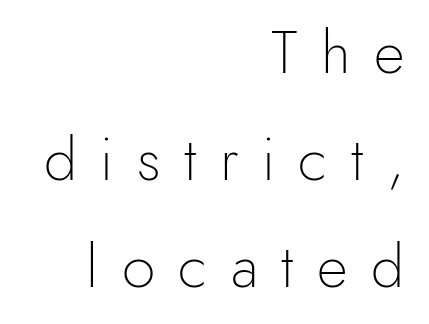
Notice how the passage keeps a crisp vertical edge on the right only. Unlike a traditional serif, this face leaves its strokes unadorned. Note the varied advance widths — an 'i' is clearly narrower than an 'm'. A clean baseline with only descenders dipping below it. The font sits on the lighter half of the weight spectrum, regular included.
